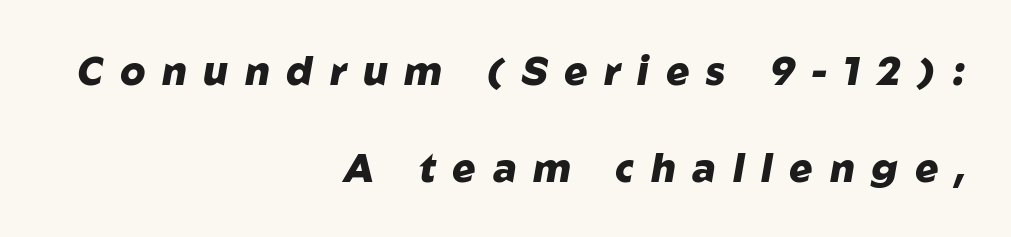
Q: Is the text bold? A: Yes.
Q: Is the text italic (slanted)? A: Yes, it leans right by about 10 degrees.
Q: Is the text underlined? A: No.
Q: How is the paragraph aligned? A: Right-aligned.
Q: Is the spacing between letters normal or unusually wide? A: Unusually wide.
Q: Is the spacing between lines tight, normal or loose? A: Loose.
Q: Width (condensed, normal, or wide)? A: Normal.
Q: Stroke contrast? A: Low.
Q: x-height? A: Medium.
Q: Monospaced? A: No.
